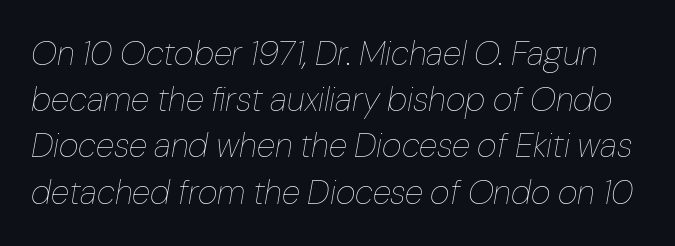
Q: Is the text bold? A: No.
Q: Is the text italic (slanted)? A: Yes, it leans right by about 10 degrees.
Q: Is the text underlined? A: No.
Q: Is the spacing between letters normal or unusually wide? A: Normal.
Q: Is the spacing between lines tight, normal or loose? A: Normal.
Q: Width (condensed, normal, or wide)? A: Normal.
Q: Stroke contrast? A: Low.
Q: x-height? A: Medium.
Q: Monospaced? A: No.
